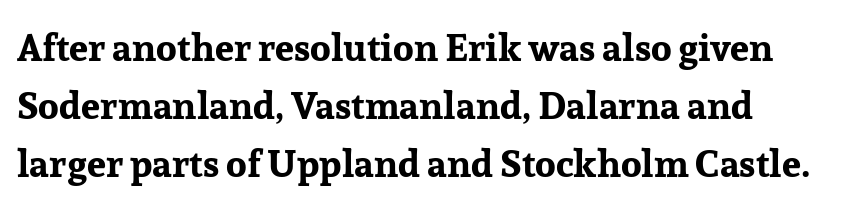
Q: Is the text bold? A: Yes.
Q: Is the text italic (slanted)? A: No, it is upright.
Q: Is the typeface a serif or a sans-serif typeface? A: Serif.
Q: Is the text underlined? A: No.
Q: How is the paragraph aligned? A: Left-aligned.
Q: Is the spacing between letters normal or unusually wide? A: Normal.
Q: Is the spacing between lines tight, normal or loose? A: Normal.
Q: Width (condensed, normal, or wide)? A: Normal.
Q: Stroke contrast? A: Low.
Q: x-height? A: Medium.
Q: Monospaced? A: No.
